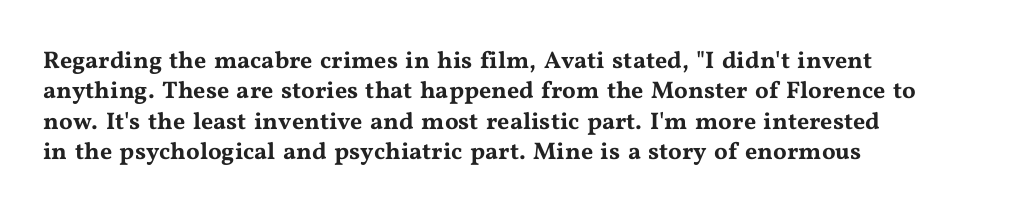
{"italic": "no", "underline": "no", "align": "left", "line_spacing": "normal", "line_spacing_ratio": 1.27, "letter_spacing": "normal", "letter_spacing_em": 0.0, "glyph_px": 24}
